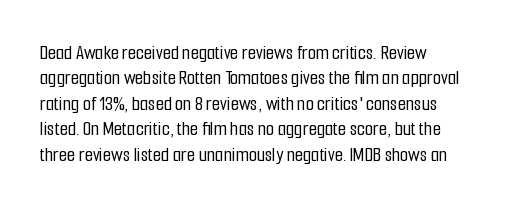
{"italic": "no", "underline": "no", "align": "left", "line_spacing_ratio": 1.21, "letter_spacing": "normal", "letter_spacing_em": 0.0, "glyph_px": 21}
